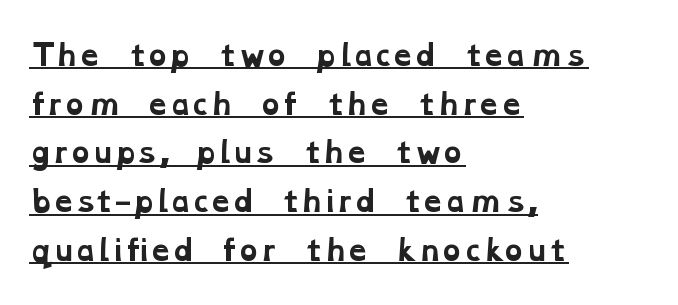
Q: Is the text bold? A: Yes.
Q: Is the typeface a serif or a sans-serif typeface? A: Serif.
Q: Is the text underlined? A: Yes.
Q: How is the paragraph aligned? A: Left-aligned.
Q: Is the spacing between letters normal or unusually wide? A: Normal.
Q: Width (condensed, normal, or wide)? A: Wide.
Q: Stroke contrast? A: Low.
Q: x-height? A: Medium.
Q: Monospaced? A: No.
